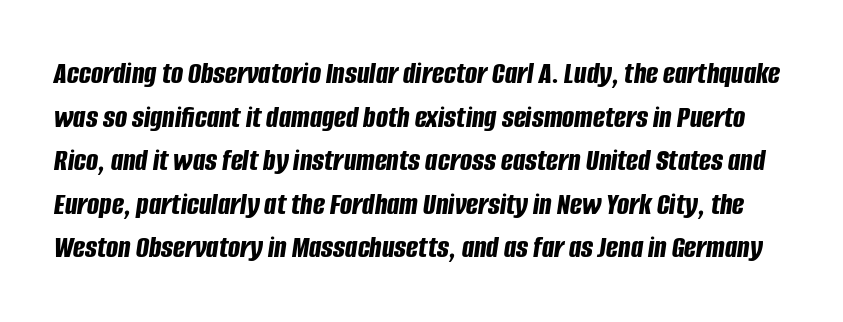
The image shows 32 px bold, condensed type, italic (leaning right); set normal line spacing (1.36x), normal letter spacing, not underlined; low stroke contrast and a large x-height.
